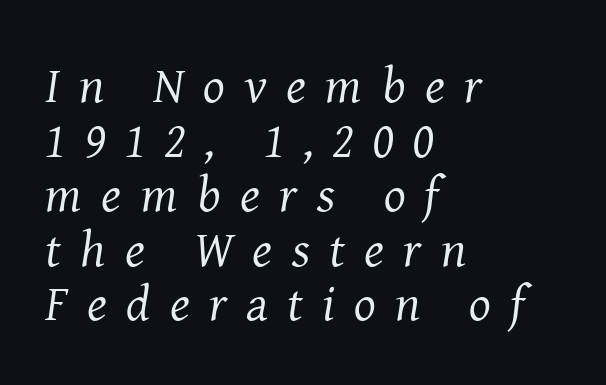
A serif font was chosen for this passage. The letters are slanted; this is an italic face. In terms of leading, this rendering errs on the cramped side. A typesetter would call this heavily tracked-out type. These lines are rendered in a variable-pitch font.
